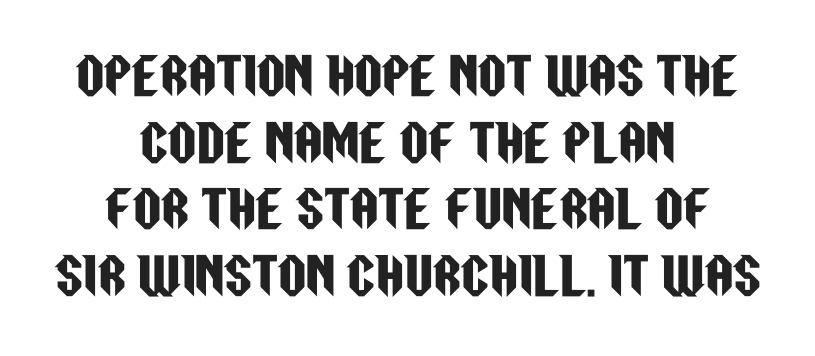
Students, note that the glyphs here touch the page at normal intervals. The lines in this sample share a center point and differ in where they start and stop. The passage shown is typeset with a sans-serif family. Italic? Not at all — the glyphs are vertical.
